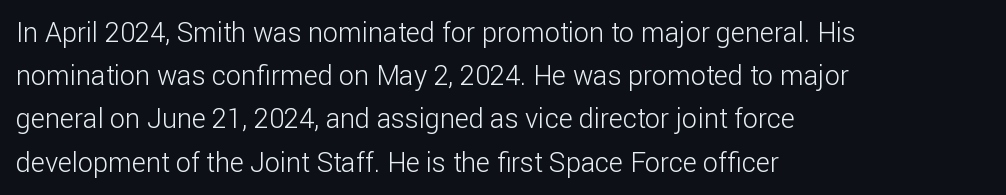
Q: Is the text bold? A: No.
Q: Is the text italic (slanted)? A: No, it is upright.
Q: Is the text underlined? A: No.
Q: How is the paragraph aligned? A: Left-aligned.
Q: Is the spacing between letters normal or unusually wide? A: Normal.
Q: Is the spacing between lines tight, normal or loose? A: Normal.
